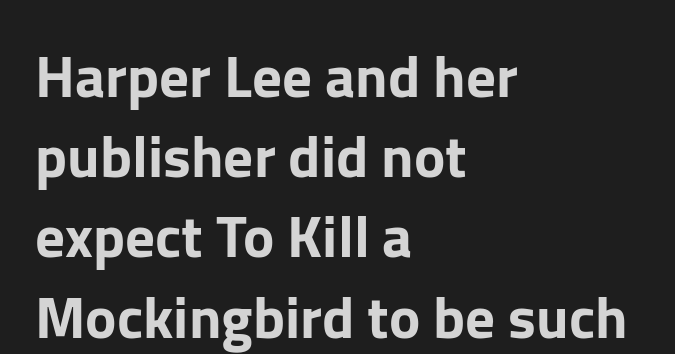
The letters stand upright; this is a roman face. Just letters on the line, the space beneath them empty. Evenly set lines give the paragraph a standard silhouette. Is the block centered? No — it sits flush against the left margin. Does the type have serifs? No, each stem ends abruptly. The letterforms sit shoulder to shoulder at normal distance.
